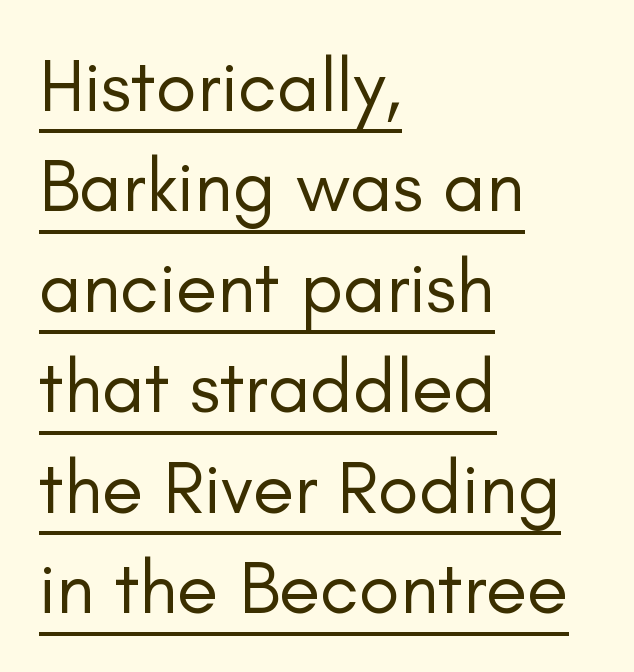
The image shows 75 px regular-weight sans-serif type, upright; set left-aligned, normal line spacing (1.34x), normal letter spacing, underlined; low stroke contrast and a small x-height.
